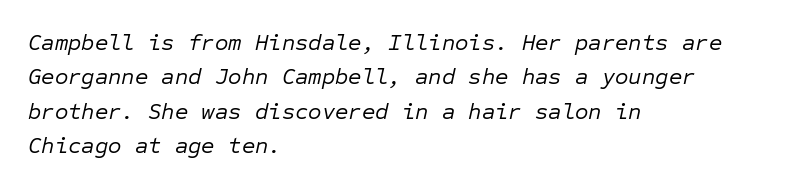
{"italic": "yes", "lean": "right", "slant_degrees": 12, "bold": "no", "underline": "no", "align": "left", "line_spacing": "normal", "line_spacing_ratio": 1.5, "letter_spacing": "normal", "letter_spacing_em": 0.0, "glyph_px": 23}
